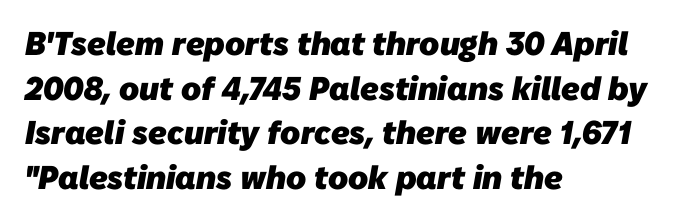
{"serif": "no", "bold": "yes", "weight": "heavy", "width": "normal", "stroke_contrast": "low", "x_height": "medium", "monospaced": "no", "underline": "no", "align": "left", "line_spacing": "normal", "line_spacing_ratio": 1.35, "letter_spacing": "normal", "letter_spacing_em": 0.0, "glyph_px": 33}
